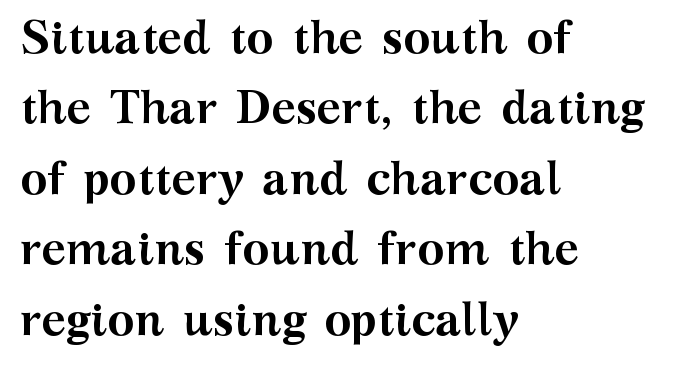
The image shows 46 px semibold, wide serif type, upright; set left-aligned, normal line spacing (1.53x), normal letter spacing, not underlined; medium stroke contrast and a medium x-height.
